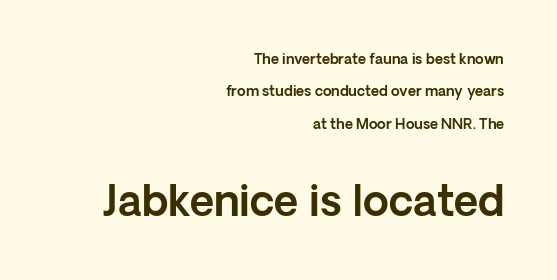
The font's upright variant was chosen for this text. The gaps between neighbouring characters are ordinary and unremarkable. Looks like regular typesetting: each glyph gets only the width it needs. The setting favours the right margin, as signatures and pull-quotes sometimes do.
